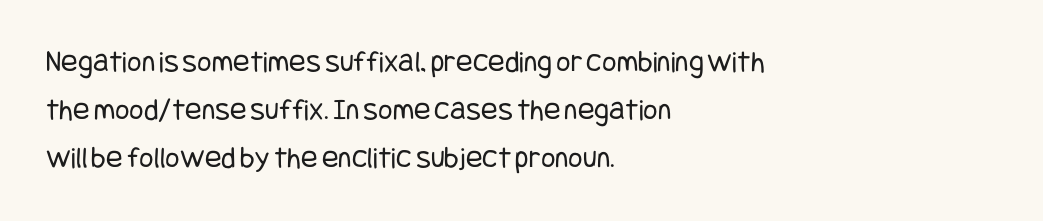
Stems here are at most as thick as an everyday book face. Line starts are locked; line ends wander. Check where the strokes stop: nothing finishes them off — pure sans. You can tell it's not italic because the verticals are truly vertical. Tracking here is standard; glyphs follow each other at the usual distance.
